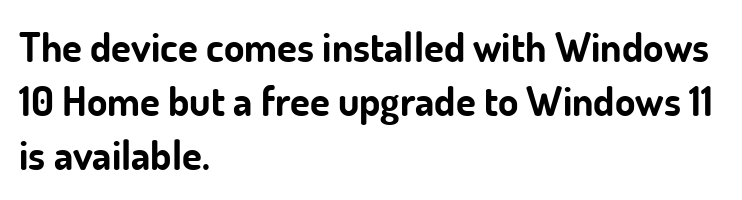
Q: Is the text bold? A: Yes.
Q: Is the text italic (slanted)? A: No, it is upright.
Q: Is the typeface a serif or a sans-serif typeface? A: Sans-serif.
Q: Is the text underlined? A: No.
Q: How is the paragraph aligned? A: Left-aligned.
Q: Is the spacing between letters normal or unusually wide? A: Normal.
Q: Is the spacing between lines tight, normal or loose? A: Normal.
Q: Width (condensed, normal, or wide)? A: Normal.
Q: Stroke contrast? A: Low.
Q: x-height? A: Small.
Q: Monospaced? A: No.
